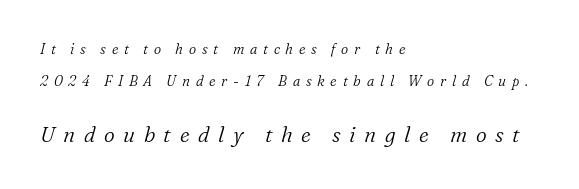
An italicized treatment has been applied to the whole sample. The letters in the lower block stand taller than those in the block above. Is the type heavy? It reads as light-to-regular instead. The tracking reads as deliberately expanded to a designer's eye.
